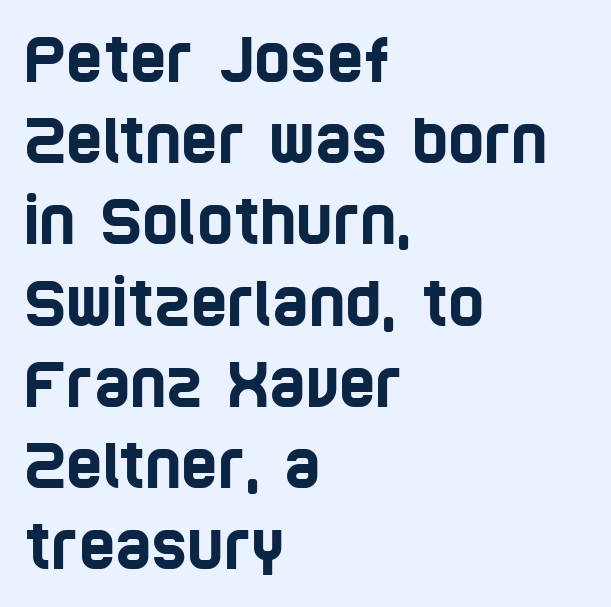
{"serif": "no", "width": "condensed", "stroke_contrast": "low", "x_height": "large", "monospaced": "no", "underline": "no", "align": "left", "line_spacing": "normal", "line_spacing_ratio": 1.31, "letter_spacing": "normal", "letter_spacing_em": 0.0, "glyph_px": 62}
